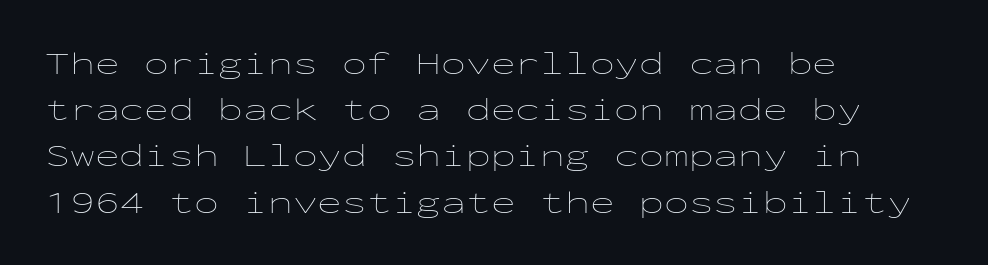
The image shows 33 px thin, wide type, upright, monospaced; set left-aligned, normal line spacing (1.4x), normal letter spacing, not underlined; low stroke contrast and a medium x-height.
